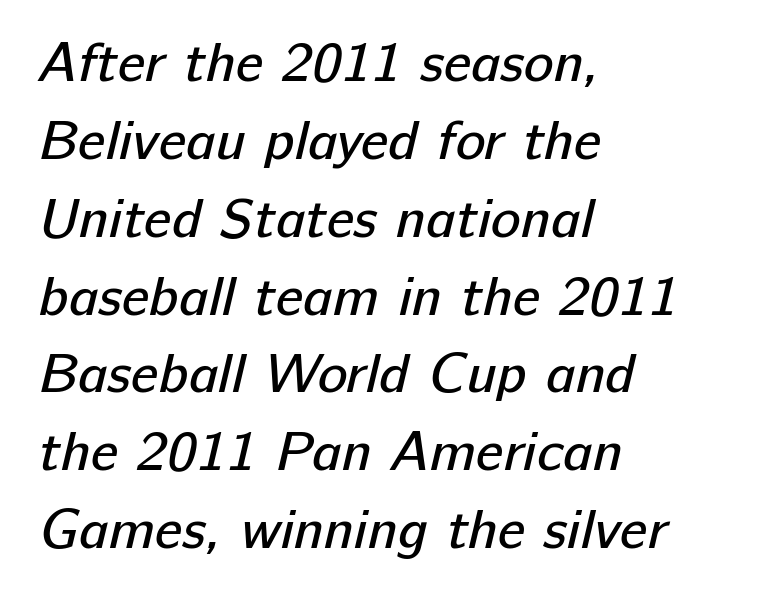
{"serif": "no", "bold": "no", "weight": "regular", "width": "normal", "stroke_contrast": "low", "x_height": "medium", "monospaced": "no", "underline": "no", "align": "left", "line_spacing": "normal", "line_spacing_ratio": 1.39, "letter_spacing": "normal", "letter_spacing_em": 0.0, "glyph_px": 56}
